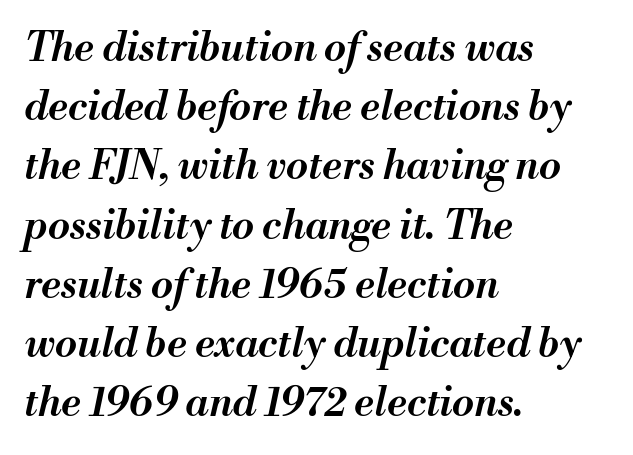
The image shows 40 px semibold type, italic (leaning right); set left-aligned, normal line spacing (1.48x), normal letter spacing, not underlined; medium stroke contrast and a small x-height.
